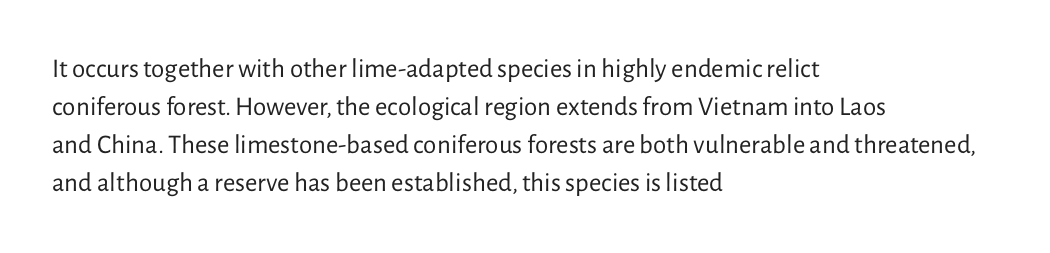
{"italic": "no", "bold": "no", "underline": "no", "align": "left", "line_spacing": "normal", "line_spacing_ratio": 1.41, "letter_spacing": "normal", "letter_spacing_em": 0.0, "glyph_px": 27}
